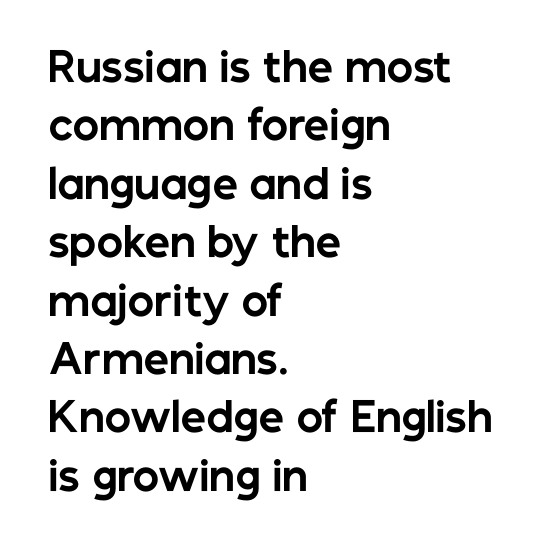
The compositor pushed each line to the left boundary. Caption: standard tracking, unaltered. A clean baseline with only descenders dipping below it. Varying glyph widths throughout — classic text-font behaviour. Reading down the column, the eye jumps a familiar distance to each next line. A dark, heavy texture on the line: the type is bold.
